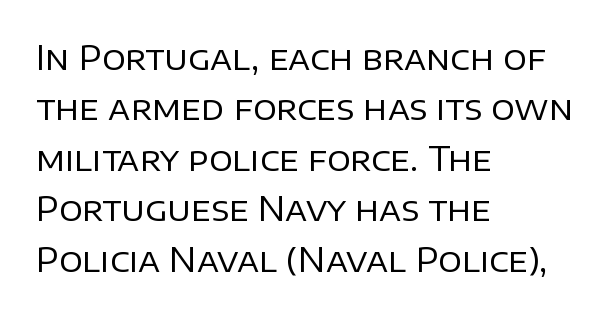
{"serif": "no", "italic": "no", "bold": "no", "weight": "regular", "width": "normal", "stroke_contrast": "low", "x_height": "large", "monospaced": "no", "underline": "no", "align": "left", "line_spacing": "normal", "line_spacing_ratio": 1.53, "letter_spacing": "normal", "letter_spacing_em": 0.0, "glyph_px": 33}
